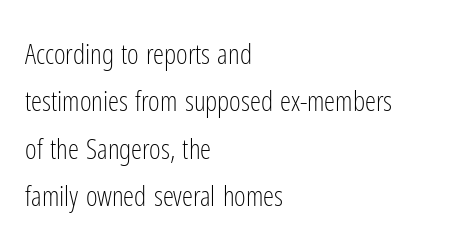
Q: Is the text bold? A: No.
Q: Is the text italic (slanted)? A: No, it is upright.
Q: Is the typeface a serif or a sans-serif typeface? A: Sans-serif.
Q: Is the text underlined? A: No.
Q: How is the paragraph aligned? A: Left-aligned.
Q: Is the spacing between letters normal or unusually wide? A: Normal.
Q: Is the spacing between lines tight, normal or loose? A: Normal.
Q: Width (condensed, normal, or wide)? A: Condensed.
Q: Stroke contrast? A: Low.
Q: x-height? A: Medium.
Q: Monospaced? A: No.
